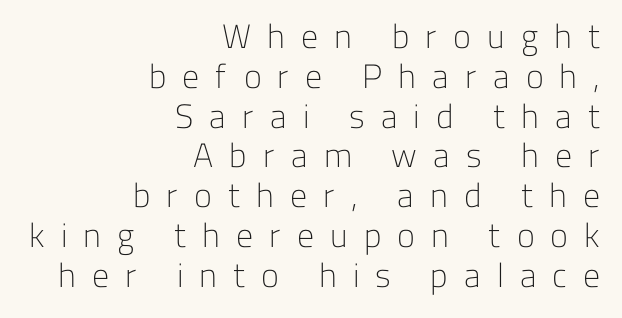
Clear beneath every line of the passage. Character widths vary here, with narrow letters taking less room than wide ones. Type style note: lacks serifs. There is plenty of visible air inserted between adjacent glyphs.
